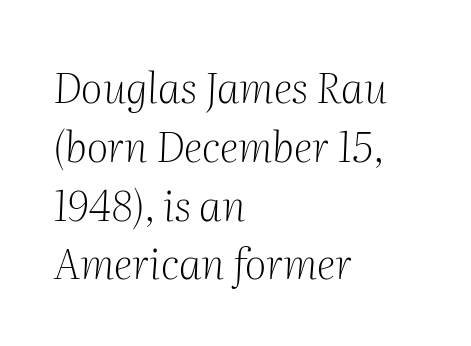
The image shows 42 px light serif type, italic (leaning right); set left-aligned, normal line spacing (1.4x), normal letter spacing, not underlined; medium stroke contrast and a medium x-height.
